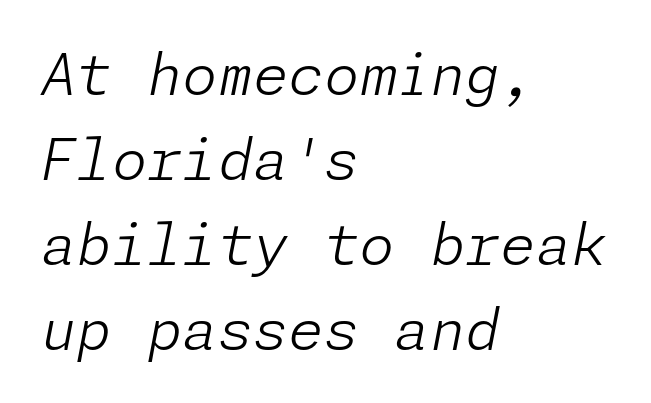
Q: Is the text bold? A: No.
Q: Is the text italic (slanted)? A: Yes, it leans right by about 11 degrees.
Q: Is the text underlined? A: No.
Q: How is the paragraph aligned? A: Left-aligned.
Q: Is the spacing between letters normal or unusually wide? A: Normal.
Q: Is the spacing between lines tight, normal or loose? A: Normal.
Q: Width (condensed, normal, or wide)? A: Normal.
Q: Stroke contrast? A: Low.
Q: x-height? A: Medium.
